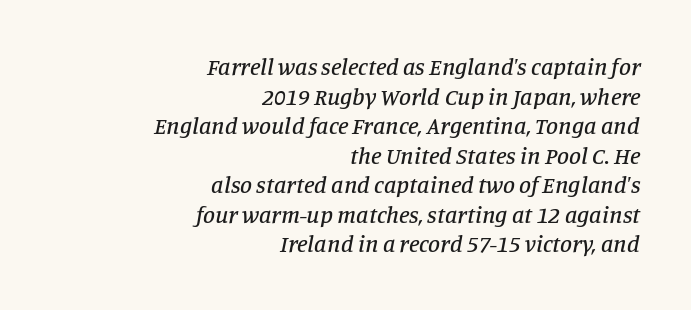
{"italic": "yes", "lean": "right", "slant_degrees": 11, "underline": "no", "align": "right", "line_spacing_ratio": 1.23, "letter_spacing": "normal", "letter_spacing_em": 0.0, "glyph_px": 24}
